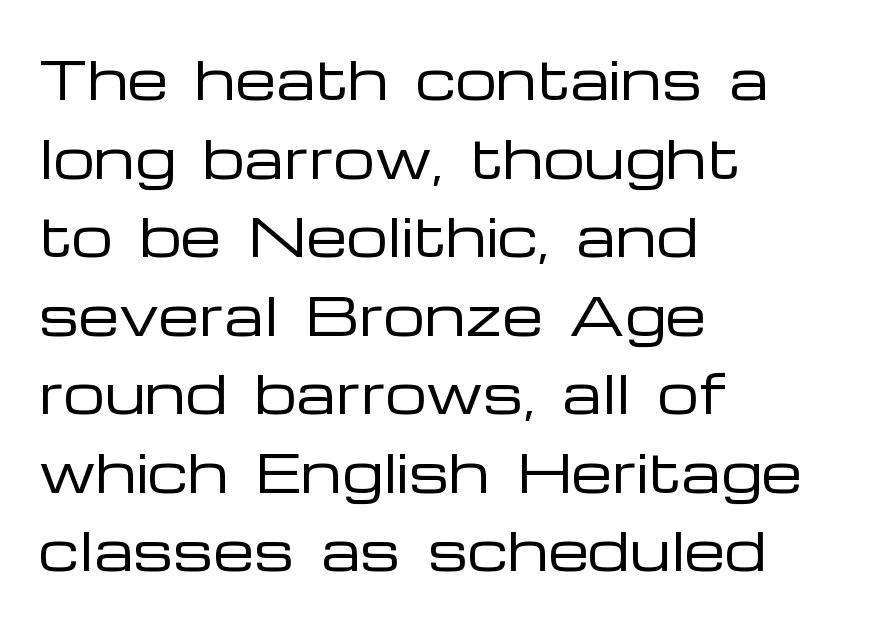
The image shows 52 px regular-weight, wide sans-serif type, upright; set left-aligned, normal line spacing (1.51x), normal letter spacing, not underlined; low stroke contrast and a medium x-height.
